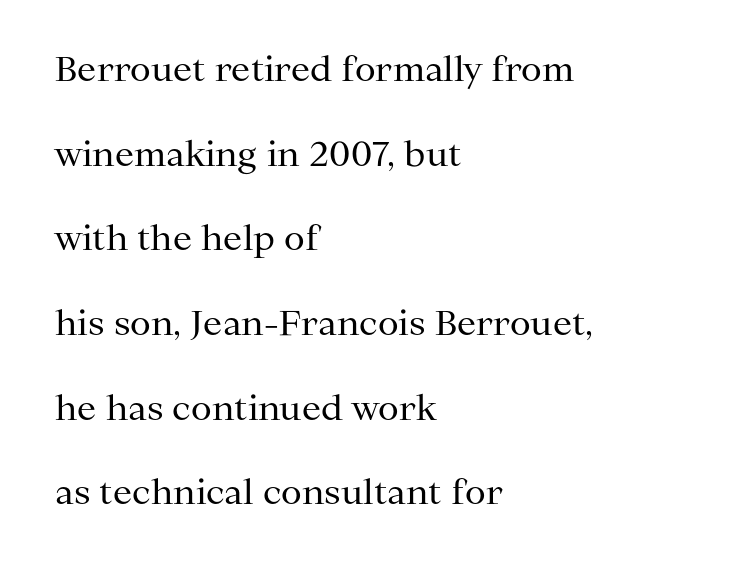
{"serif": "yes", "italic": "no", "bold": "no", "weight": "regular", "width": "normal", "stroke_contrast": "medium", "x_height": "medium", "monospaced": "no", "underline": "no", "align": "left", "line_spacing": "loose", "line_spacing_ratio": 2.49, "letter_spacing": "normal", "letter_spacing_em": 0.0, "glyph_px": 34}
